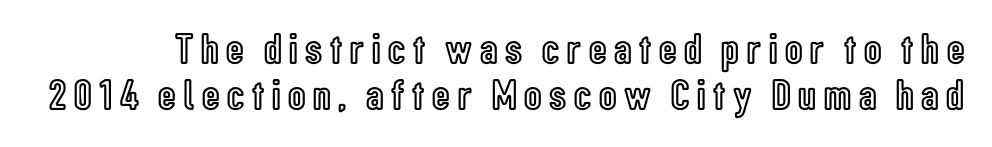
The image shows 43 px condensed type, upright; set tight line spacing (1.07x), not underlined; a medium x-height.
